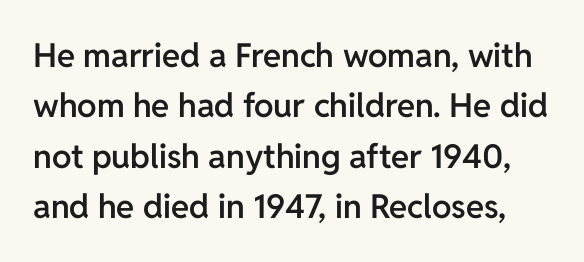
Q: Is the text bold? A: Semi-bold.
Q: Is the text italic (slanted)? A: No, it is upright.
Q: Is the typeface a serif or a sans-serif typeface? A: Sans-serif.
Q: Is the text underlined? A: No.
Q: Is the spacing between letters normal or unusually wide? A: Normal.
Q: Is the spacing between lines tight, normal or loose? A: Normal.
Q: Width (condensed, normal, or wide)? A: Normal.
Q: Stroke contrast? A: Low.
Q: x-height? A: Medium.
Q: Monospaced? A: No.
